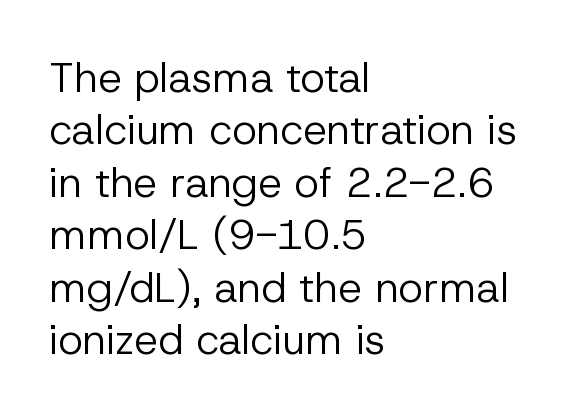
Unmarked baselines from the first word to the last. The face used here is proportionally spaced, like ordinary book or web type. Whoever set this chose a conventional vertical rhythm. Nothing unusual about the tracking: characters are spaced as the font intends. Ordinary non-slanted type is in use. Look at the bottom of the vertical strokes: they stop flat, with no serifs.
